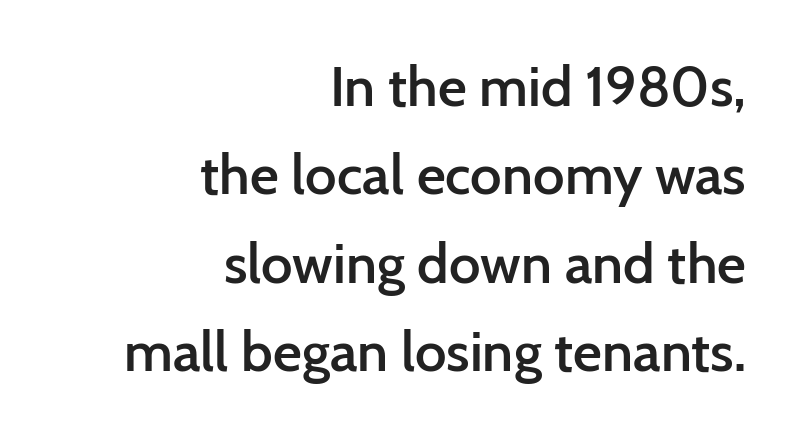
The rendering uses natural spacing where letterforms have individual widths. How would I describe the line gaps? Plain and ordinary. The line texture is even and compact thanks to regular tracking. Check where the strokes stop: nothing finishes them off — pure sans. Has an underline been added? It has not.
